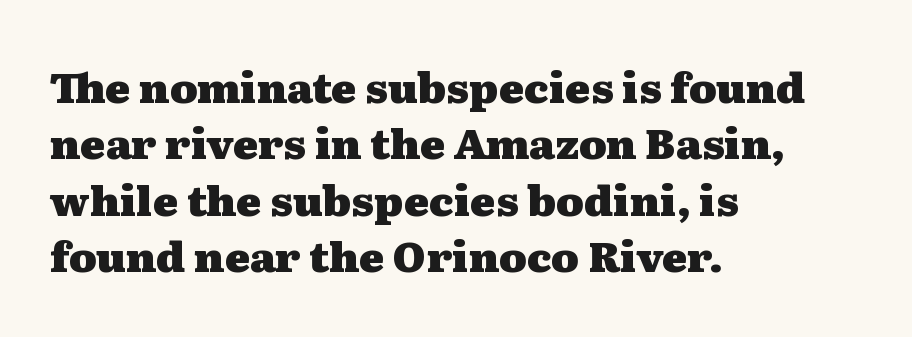
Q: Is the text bold? A: Yes.
Q: Is the text italic (slanted)? A: No, it is upright.
Q: Is the typeface a serif or a sans-serif typeface? A: Serif.
Q: Is the text underlined? A: No.
Q: How is the paragraph aligned? A: Left-aligned.
Q: Is the spacing between letters normal or unusually wide? A: Normal.
Q: Is the spacing between lines tight, normal or loose? A: Normal.
Q: Width (condensed, normal, or wide)? A: Wide.
Q: Stroke contrast? A: Medium.
Q: x-height? A: Medium.
Q: Monospaced? A: No.
